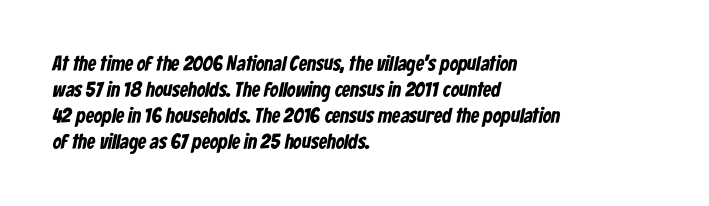
The image shows 21 px bold type; set left-aligned, line spacing 1.24x, normal letter spacing, not underlined.
